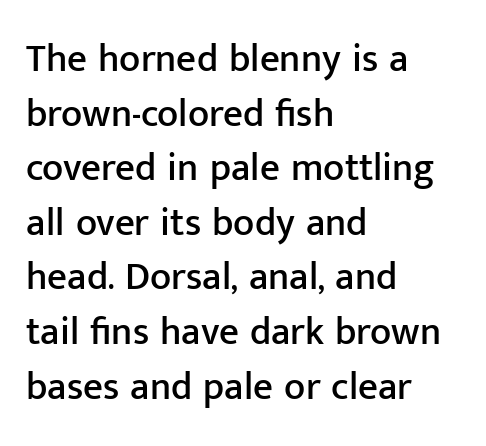
Honestly, the letter spacing is just normal — you wouldn't notice it. The foot of each line stays bare and open. Style check: upright. Here the designer chose a conventional face with non-uniform glyph widths.
